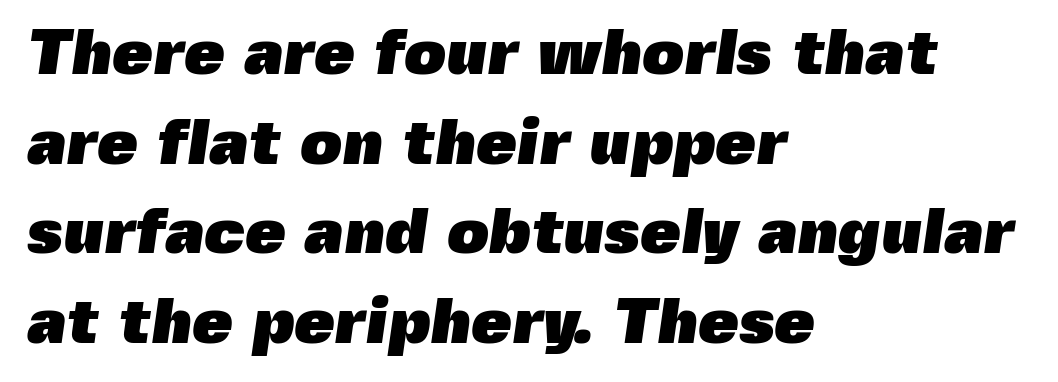
Line starts are locked; line ends wander. In terms of letterspacing, this is plain default setting. Underline: absent. Varying glyph widths throughout — classic text-font behaviour. Plenty of ink on the page — the face is bold.
